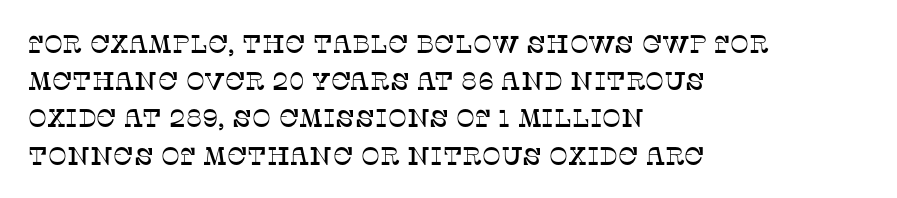
The image shows 25 px text type, upright; set left-aligned, normal line spacing (1.49x), normal letter spacing, not underlined.
